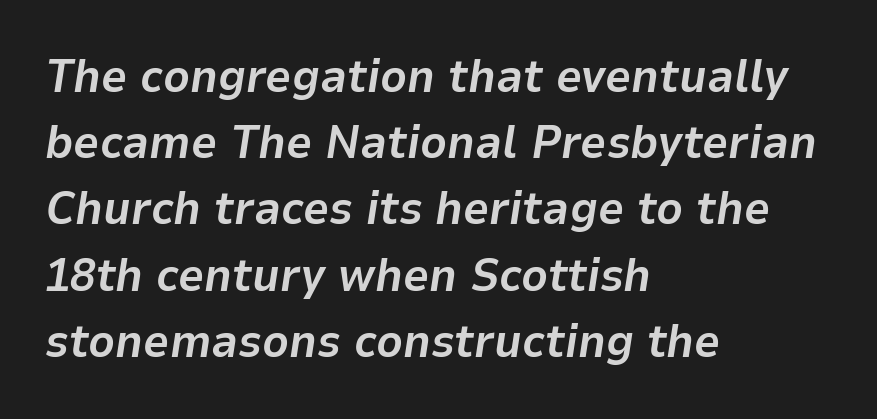
On the weight axis this lands at bold, roughly 700. Is the type slanted? Yes — the strokes lean at a clear angle. The rendering uses a moderate line-height, typical for paragraphs. Short note: letters normally spaced.
